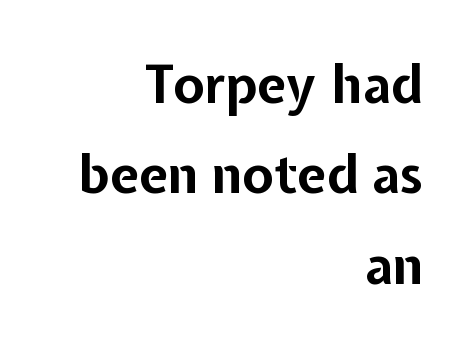
You could not count columns in this text — the font is proportionally spaced. Glyph-to-glyph distance matches everyday printed text. Typographic density is high because the face is bold. Plain, unruled lines of type. Designer's note — italics off, roman on.
